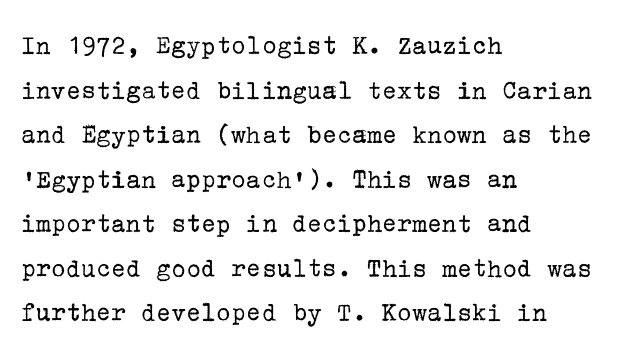
The image shows 28 px regular-weight serif type, upright; set left-aligned, normal line spacing (1.59x), normal letter spacing, not underlined; low stroke contrast and a medium x-height.
